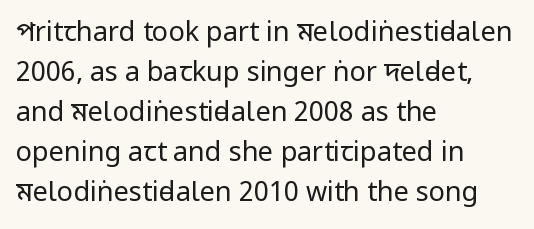
Q: Is the text bold? A: No.
Q: Is the text italic (slanted)? A: No, it is upright.
Q: Is the text underlined? A: No.
Q: How is the paragraph aligned? A: Left-aligned.
Q: Is the spacing between letters normal or unusually wide? A: Normal.
Q: Is the spacing between lines tight, normal or loose? A: Normal.
